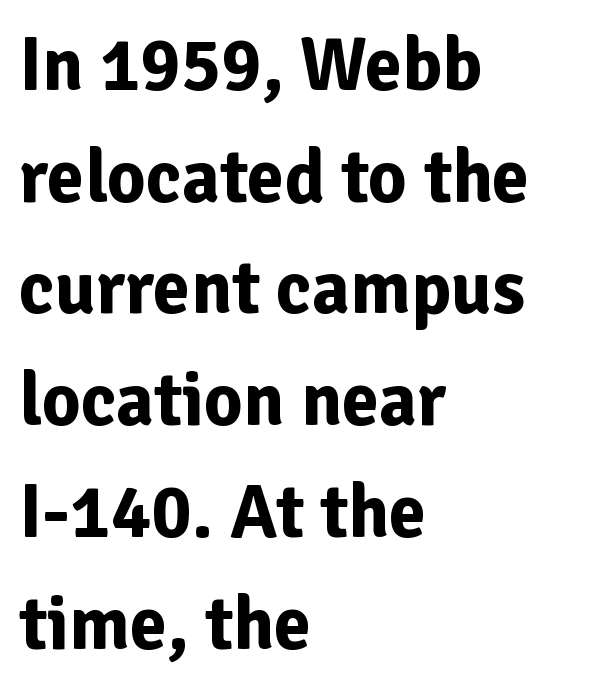
Q: Is the text bold? A: Yes.
Q: Is the text italic (slanted)? A: No, it is upright.
Q: Is the typeface a serif or a sans-serif typeface? A: Sans-serif.
Q: Is the text underlined? A: No.
Q: How is the paragraph aligned? A: Left-aligned.
Q: Is the spacing between letters normal or unusually wide? A: Normal.
Q: Is the spacing between lines tight, normal or loose? A: Normal.
Q: Width (condensed, normal, or wide)? A: Normal.
Q: Stroke contrast? A: Low.
Q: x-height? A: Medium.
Q: Monospaced? A: No.
